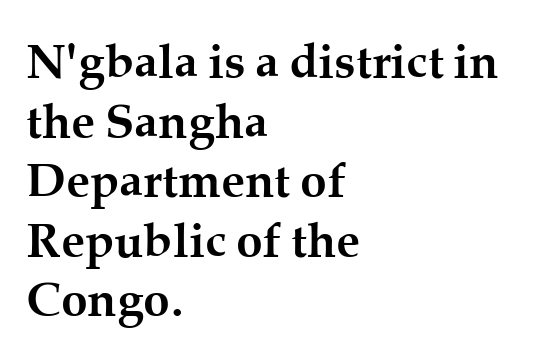
Q: Is the text bold? A: Yes.
Q: Is the text italic (slanted)? A: No, it is upright.
Q: Is the typeface a serif or a sans-serif typeface? A: Serif.
Q: Is the text underlined? A: No.
Q: How is the paragraph aligned? A: Left-aligned.
Q: Is the spacing between letters normal or unusually wide? A: Normal.
Q: Width (condensed, normal, or wide)? A: Normal.
Q: Stroke contrast? A: Medium.
Q: x-height? A: Medium.
Q: Monospaced? A: No.
